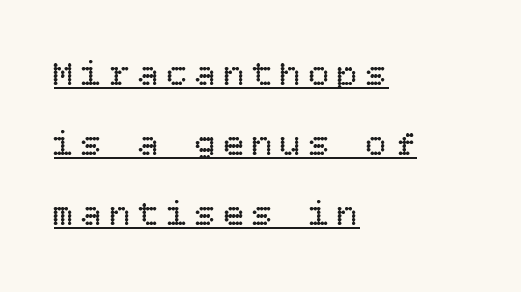
The lines are spread far apart with generous leading. Underline: present. The type sits square on the baseline with zero lean. Leftover space on each line is placed entirely after the last word. The font sits on the lighter half of the weight spectrum, regular included.
